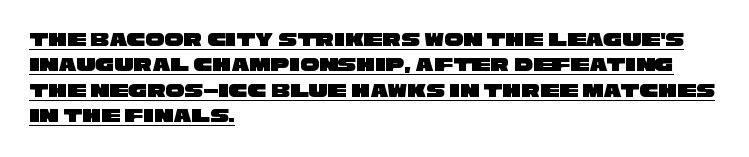
The image shows 21 px text type; set left-aligned, line spacing 1.21x, normal letter spacing, underlined.
